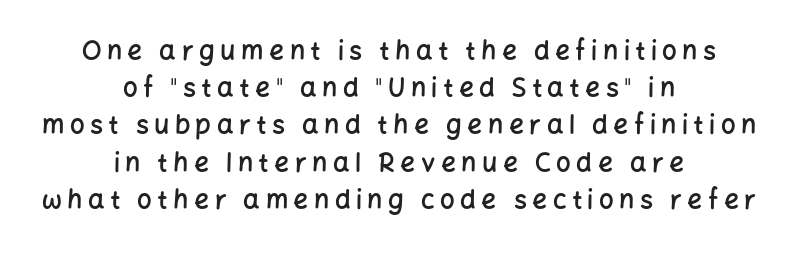
Someone cranked the tracking dial way up on this one. Caption: multi-line text, centered on the measure. The passage shown stacks its lines at a standard gap. This rendering features lettering with no underline. Bold? Not quite — semibold, heavier than regular but stopping short. Every character sits straight up, as roman type does.
